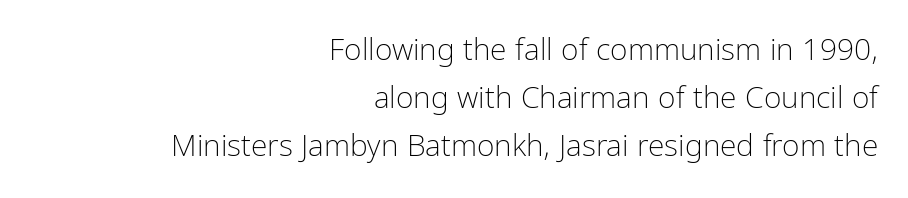
Q: Is the text bold? A: No.
Q: Is the text italic (slanted)? A: No, it is upright.
Q: Is the typeface a serif or a sans-serif typeface? A: Sans-serif.
Q: Is the text underlined? A: No.
Q: How is the paragraph aligned? A: Right-aligned.
Q: Is the spacing between letters normal or unusually wide? A: Normal.
Q: Is the spacing between lines tight, normal or loose? A: Normal.
Q: Width (condensed, normal, or wide)? A: Condensed.
Q: Stroke contrast? A: Low.
Q: x-height? A: Medium.
Q: Monospaced? A: No.
